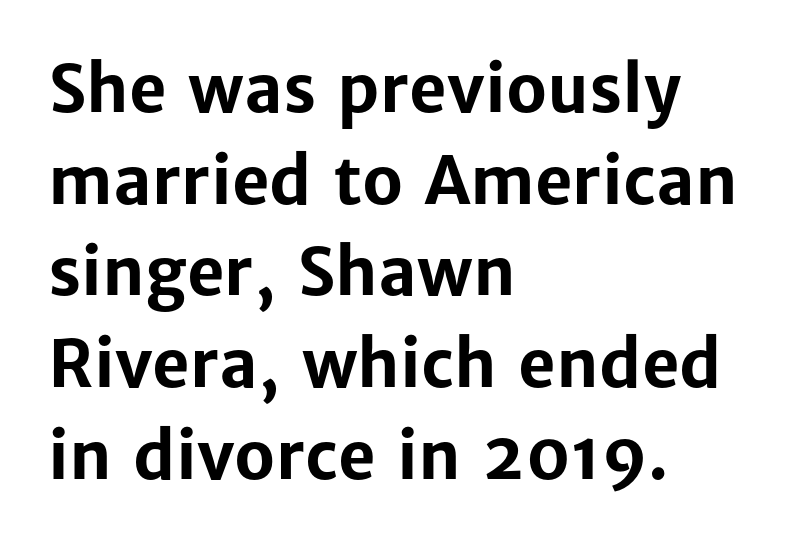
{"serif": "no", "italic": "no", "bold": "yes", "weight": "bold", "width": "normal", "stroke_contrast": "low", "x_height": "medium", "monospaced": "no", "underline": "no", "align": "left", "line_spacing": "normal", "line_spacing_ratio": 1.41, "letter_spacing": "normal", "letter_spacing_em": 0.0, "glyph_px": 65}
